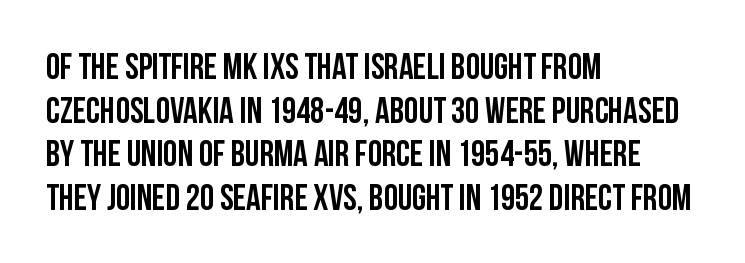
The image shows 36 px semibold, condensed sans-serif type, upright; set left-aligned, line spacing 1.21x, normal letter spacing, not underlined; low stroke contrast and a large x-height.
